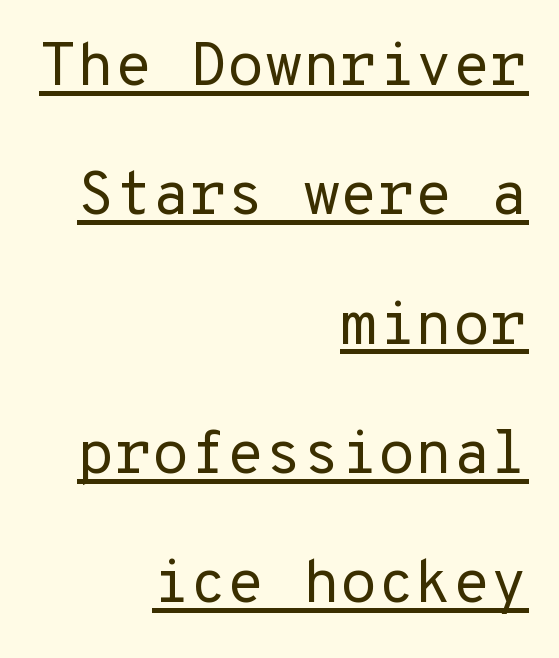
The image shows 61 px regular-weight sans-serif type, upright, monospaced; set right-aligned, loose line spacing (2.12x), normal letter spacing, underlined; low stroke contrast and a medium x-height.
